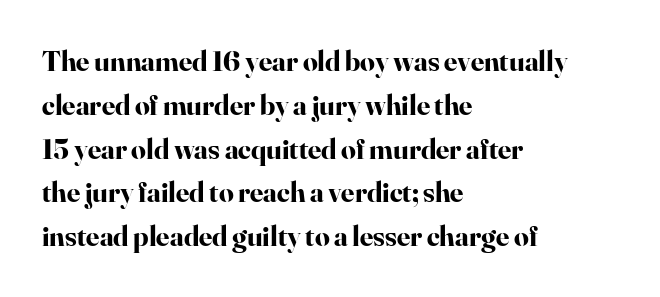
The rendering anchors every line to the left-hand side. Its strokes are broad and dark, the hallmark of bold type. This sample uses a serif face. The specimen omits any rule beneath the text block's lines.
